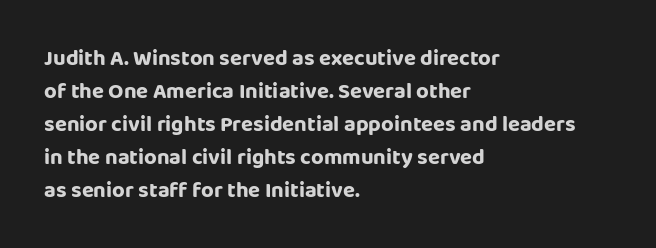
The image shows 22 px text type, upright; set left-aligned, normal line spacing (1.5x), normal letter spacing, not underlined.
